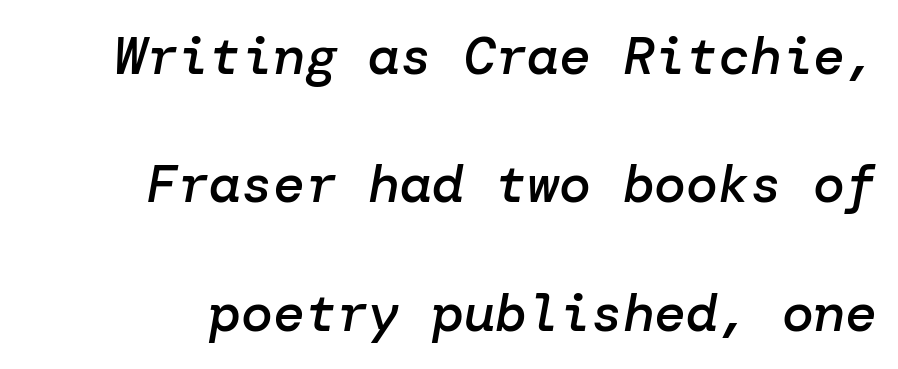
{"italic": "yes", "lean": "right", "slant_degrees": 10, "bold": "semi", "weight": "semibold", "width": "normal", "stroke_contrast": "low", "x_height": "medium", "underline": "no", "line_spacing": "loose", "line_spacing_ratio": 2.42, "letter_spacing": "normal", "letter_spacing_em": 0.0, "glyph_px": 53}
